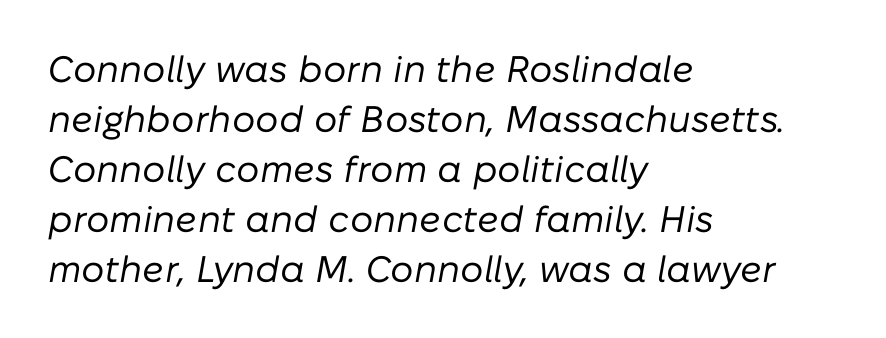
The image shows 37 px regular-weight type, italic (leaning right); set left-aligned, normal line spacing (1.35x), normal letter spacing, not underlined; low stroke contrast and a medium x-height.
